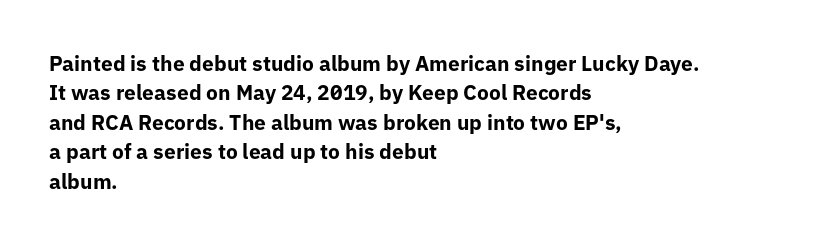
Q: Is the text bold? A: Yes.
Q: Is the text italic (slanted)? A: No, it is upright.
Q: Is the text underlined? A: No.
Q: How is the paragraph aligned? A: Left-aligned.
Q: Is the spacing between letters normal or unusually wide? A: Normal.
Q: Is the spacing between lines tight, normal or loose? A: Normal.
